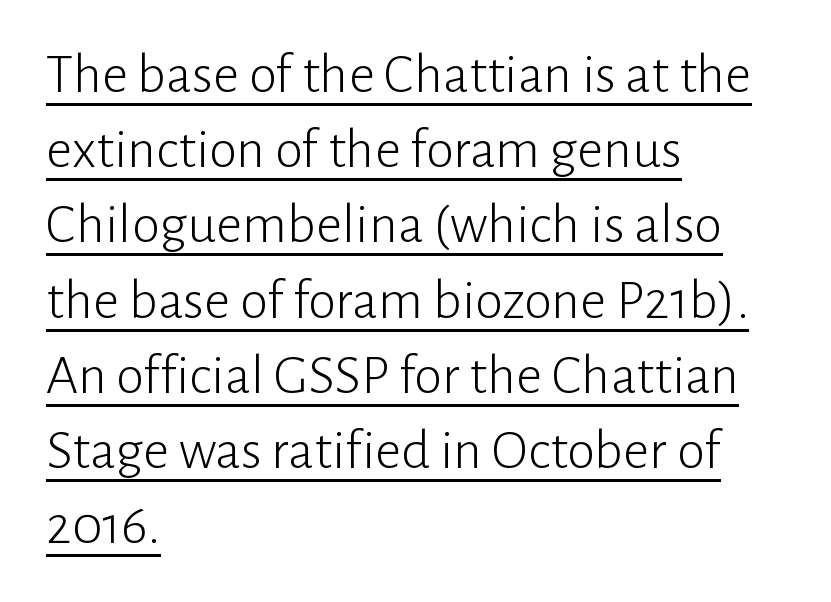
Q: Is the text bold? A: No.
Q: Is the text italic (slanted)? A: No, it is upright.
Q: Is the typeface a serif or a sans-serif typeface? A: Sans-serif.
Q: Is the text underlined? A: Yes.
Q: How is the paragraph aligned? A: Left-aligned.
Q: Is the spacing between letters normal or unusually wide? A: Normal.
Q: Is the spacing between lines tight, normal or loose? A: Normal.
Q: Width (condensed, normal, or wide)? A: Normal.
Q: Stroke contrast? A: Low.
Q: x-height? A: Medium.
Q: Monospaced? A: No.
